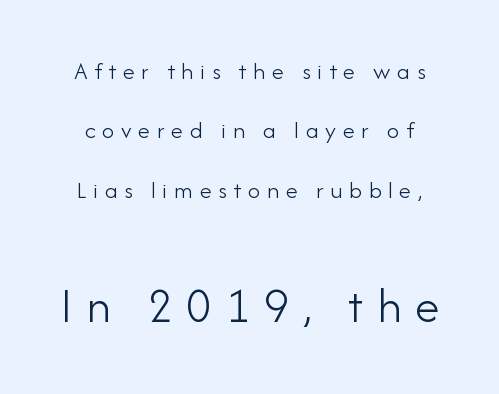
The image shows 50 px light sans-serif type, upright; set loose line spacing (2.38x), unusually wide letter spacing (+0.26 em), not underlined; the second (bottom) block is 2.0x larger; low stroke contrast and a small x-height.
